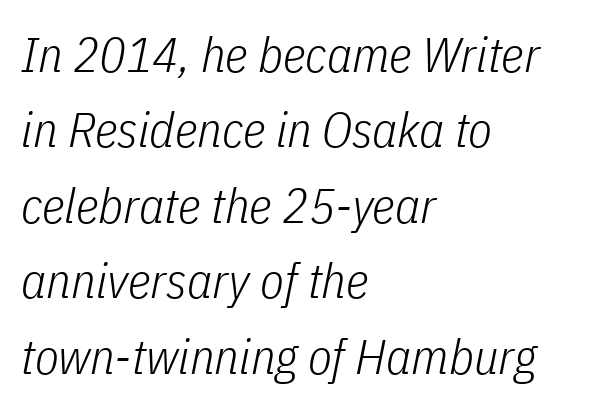
Q: Is the text bold? A: No.
Q: Is the text italic (slanted)? A: Yes, it leans right by about 11 degrees.
Q: Is the text underlined? A: No.
Q: How is the paragraph aligned? A: Left-aligned.
Q: Is the spacing between letters normal or unusually wide? A: Normal.
Q: Is the spacing between lines tight, normal or loose? A: Normal.
Q: Width (condensed, normal, or wide)? A: Condensed.
Q: Stroke contrast? A: Low.
Q: x-height? A: Medium.
Q: Monospaced? A: No.
